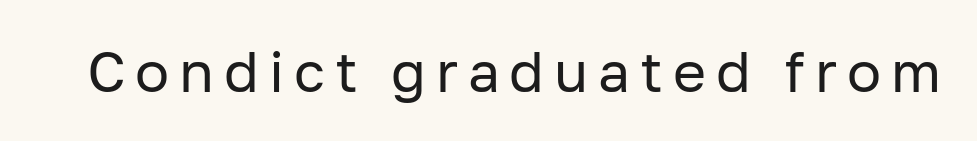
The image shows 57 px regular-weight sans-serif type, upright; set not underlined; low stroke contrast and a medium x-height.
